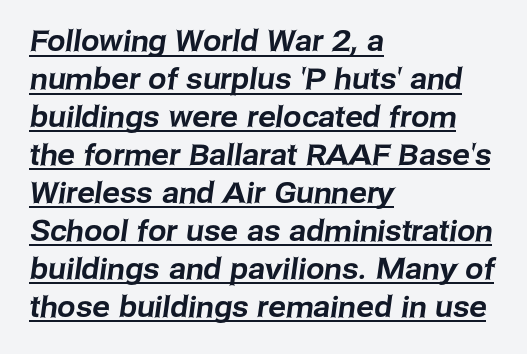
The image shows 29 px sans-serif type; set left-aligned, normal line spacing (1.31x), normal letter spacing, underlined; low stroke contrast and a medium x-height.
